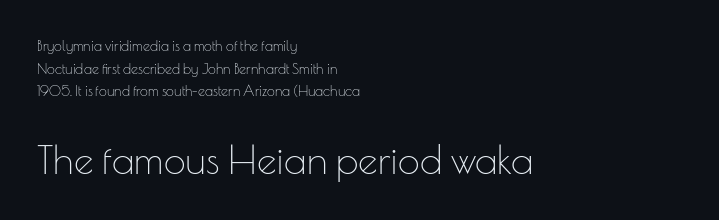
The image shows 39 px thin sans-serif type, upright; set left-aligned, normal line spacing (1.61x), normal letter spacing, not underlined; the second (bottom) block is 2.79x larger; low stroke contrast and a small x-height.
